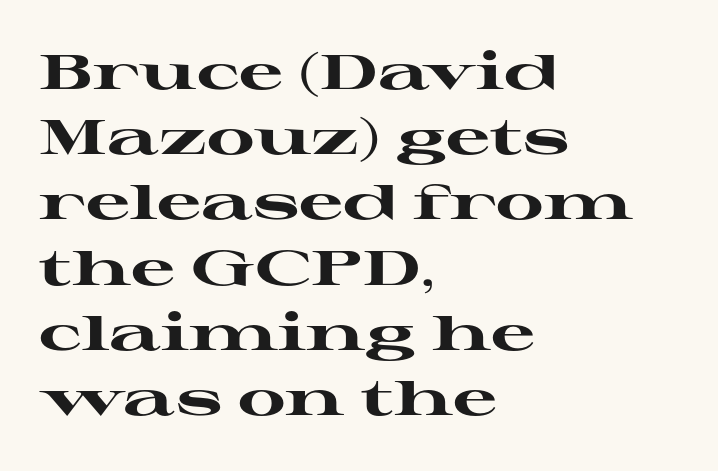
{"serif": "yes", "italic": "no", "bold": "yes", "weight": "heavy", "width": "wide", "stroke_contrast": "high", "x_height": "medium", "monospaced": "no", "underline": "no", "align": "left", "line_spacing": "normal", "line_spacing_ratio": 1.33, "letter_spacing": "normal", "letter_spacing_em": 0.0, "glyph_px": 49}
